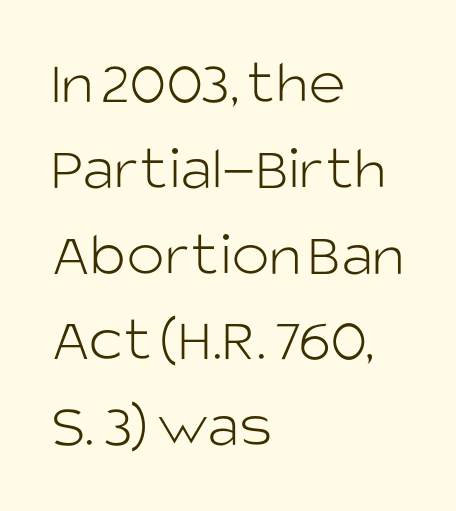
The image shows 64 px light sans-serif type, upright; set left-aligned, normal line spacing (1.34x), normal letter spacing, not underlined; low stroke contrast and a large x-height.
